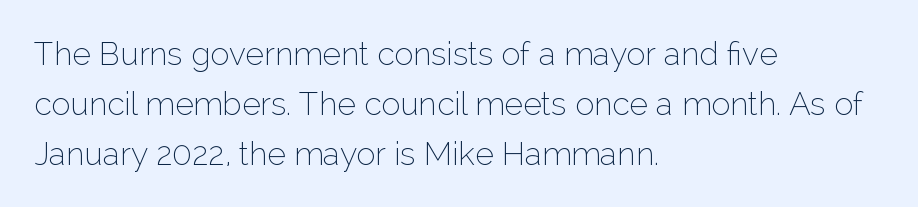
The image shows 32 px thin sans-serif type, upright; set left-aligned, normal line spacing (1.56x), normal letter spacing, not underlined; low stroke contrast and a medium x-height.
